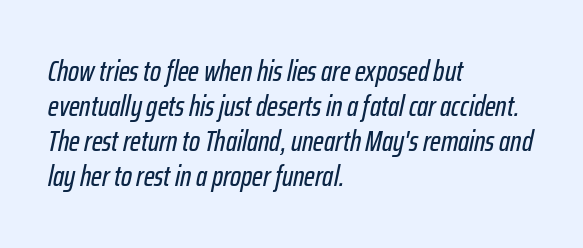
The image shows 29 px condensed type, italic (leaning right); set left-aligned, line spacing 1.21x, normal letter spacing, not underlined; low stroke contrast and a medium x-height.
